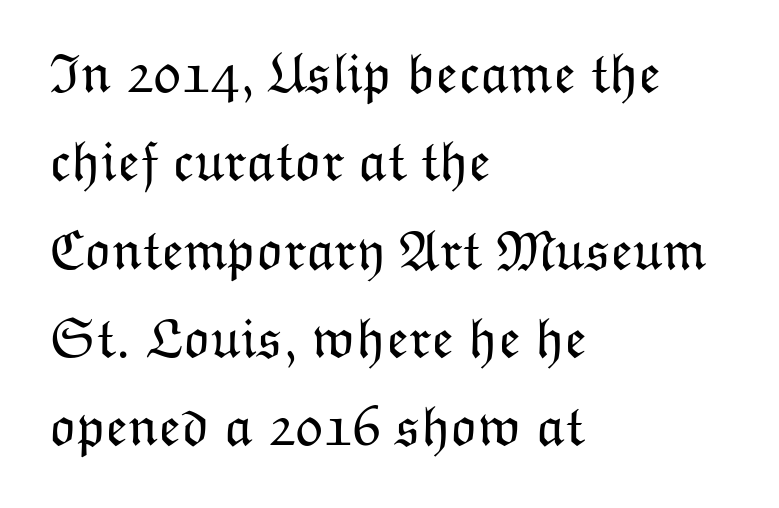
{"italic": "no", "bold": "no", "weight": "light", "width": "normal", "stroke_contrast": "low", "x_height": "medium", "monospaced": "no", "underline": "no", "align": "left", "line_spacing": "normal", "line_spacing_ratio": 1.55, "letter_spacing": "normal", "letter_spacing_em": 0.0, "glyph_px": 57}
